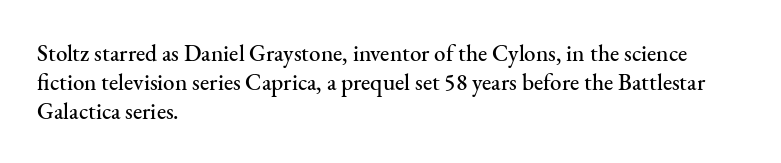
{"italic": "no", "underline": "no", "align": "left", "line_spacing": "normal", "line_spacing_ratio": 1.26, "letter_spacing": "normal", "letter_spacing_em": 0.0, "glyph_px": 23}
